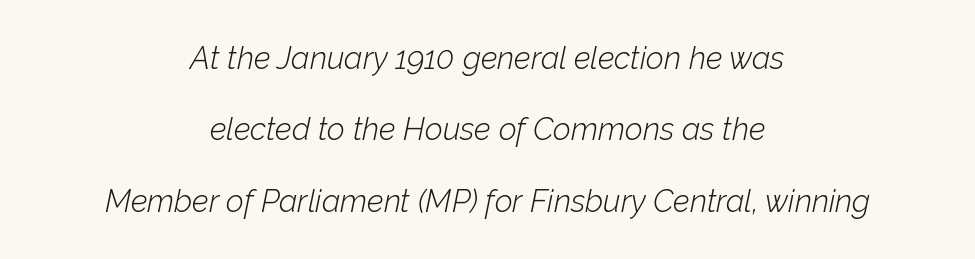
A quiet, ordinary-to-light weight characterises the typeface. Underline: absent. Observe the ordinary spacing: letters are neighbours, not strangers. Quick note: italic.
